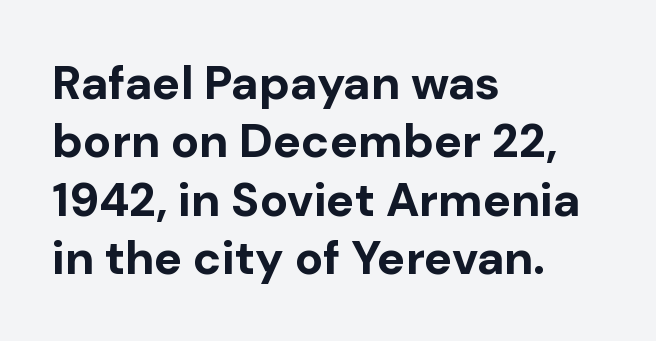
The image shows 47 px bold sans-serif type, upright; set left-aligned, line spacing 1.24x, normal letter spacing, not underlined; low stroke contrast and a medium x-height.
